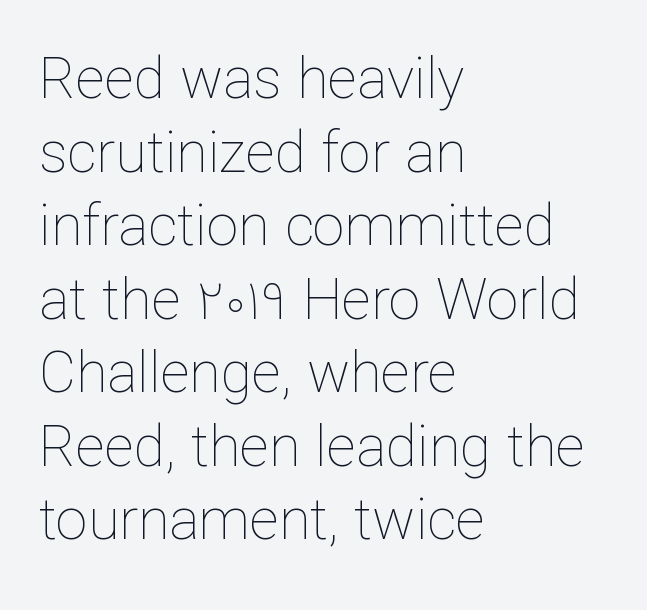
Q: Is the text bold? A: No.
Q: Is the text italic (slanted)? A: No, it is upright.
Q: Is the text underlined? A: No.
Q: How is the paragraph aligned? A: Left-aligned.
Q: Is the spacing between letters normal or unusually wide? A: Normal.
Q: Is the spacing between lines tight, normal or loose? A: Normal.
Q: Width (condensed, normal, or wide)? A: Normal.
Q: Stroke contrast? A: Low.
Q: x-height? A: Medium.
Q: Monospaced? A: No.
